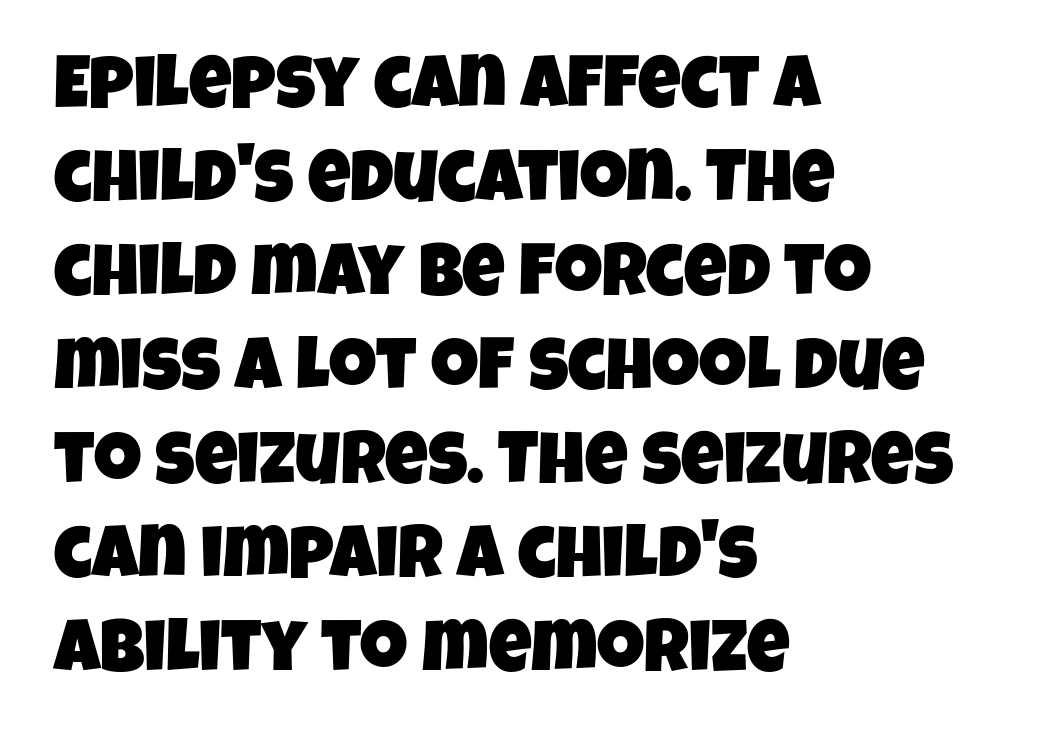
The gap between lines stays unmarked. Letter spacing: default. The letters advance in unequal steps, a hallmark of proportional type. You can tell from the bare stems that sans-serif type was used. The rendering anchors every line to the left-hand side.
